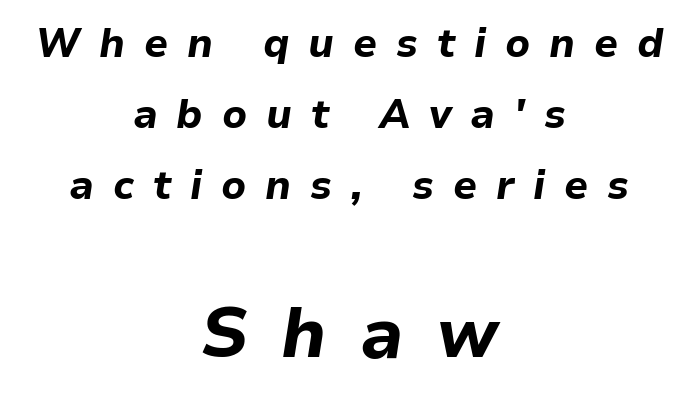
The image shows 70 px bold type, italic (leaning right); set centered, line spacing 1.78x, unusually wide letter spacing (+0.47 em), not underlined; the second (bottom) block is 1.75x larger; low stroke contrast and a medium x-height.
